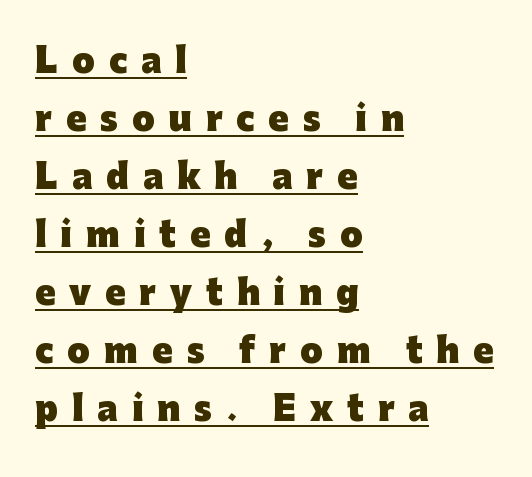
{"serif": "no", "italic": "no", "bold": "yes", "weight": "heavy", "width": "normal", "stroke_contrast": "low", "x_height": "medium", "monospaced": "no", "underline": "yes", "align": "left", "line_spacing_ratio": 1.76, "letter_spacing": "wide", "letter_spacing_em": 0.42, "glyph_px": 33}
